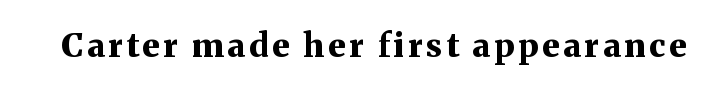
{"serif": "yes", "italic": "no", "bold": "yes", "weight": "bold", "width": "normal", "stroke_contrast": "medium", "x_height": "medium", "monospaced": "no", "underline": "no", "glyph_px": 33}
